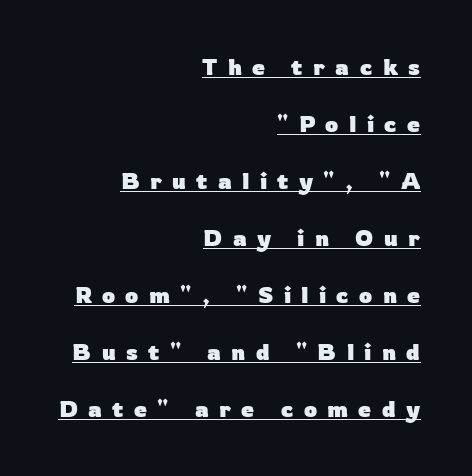
Descenders here cross a horizontal rule under the line. A full-strength bold gives these letters their thick strokes. Is the block centered? No — it sits flush against the right margin. The horizontal fit of the characters is loose and conspicuously gappy. Rows of type keep a wide berth in the vertical direction. The axis of the letterforms is exactly vertical.
